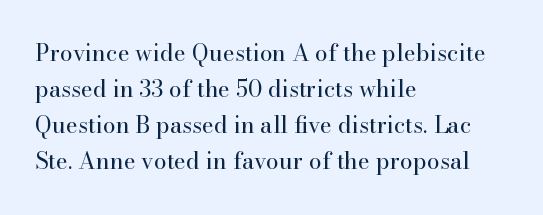
Nothing unusual about the tracking: characters are spaced as the font intends. The typesetter chose a ragged-right arrangement here. Vertical strokes here are truly vertical. In terms of leading, this rendering sits right in the middle.
